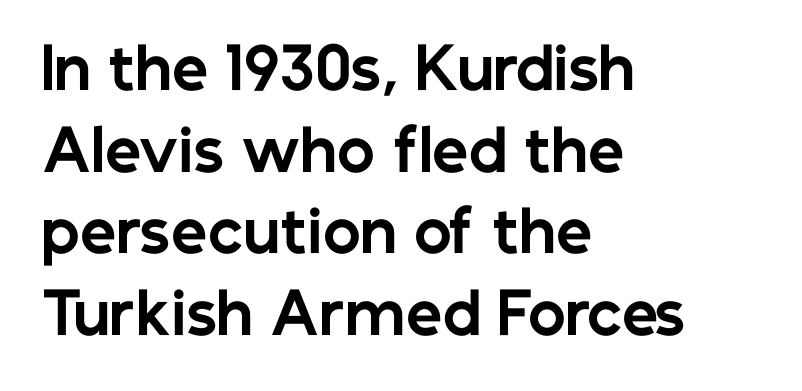
Q: Is the text bold? A: Yes.
Q: Is the text italic (slanted)? A: No, it is upright.
Q: Is the typeface a serif or a sans-serif typeface? A: Sans-serif.
Q: Is the text underlined? A: No.
Q: How is the paragraph aligned? A: Left-aligned.
Q: Is the spacing between letters normal or unusually wide? A: Normal.
Q: Is the spacing between lines tight, normal or loose? A: Normal.
Q: Width (condensed, normal, or wide)? A: Normal.
Q: Stroke contrast? A: Low.
Q: x-height? A: Medium.
Q: Monospaced? A: No.
